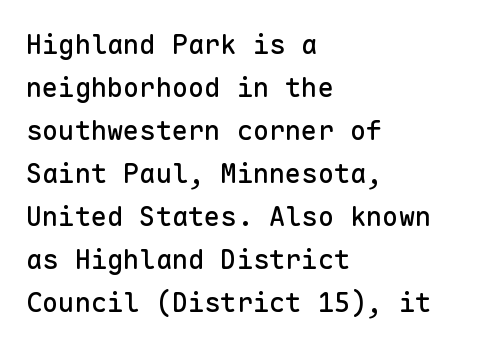
The image shows 27 px text type, upright; set left-aligned, normal line spacing (1.59x), normal letter spacing, not underlined.
